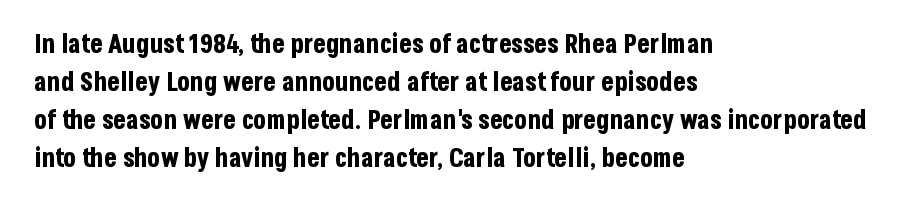
Q: Is the text bold? A: Yes.
Q: Is the text italic (slanted)? A: No, it is upright.
Q: Is the text underlined? A: No.
Q: How is the paragraph aligned? A: Left-aligned.
Q: Is the spacing between letters normal or unusually wide? A: Normal.
Q: Is the spacing between lines tight, normal or loose? A: Normal.
